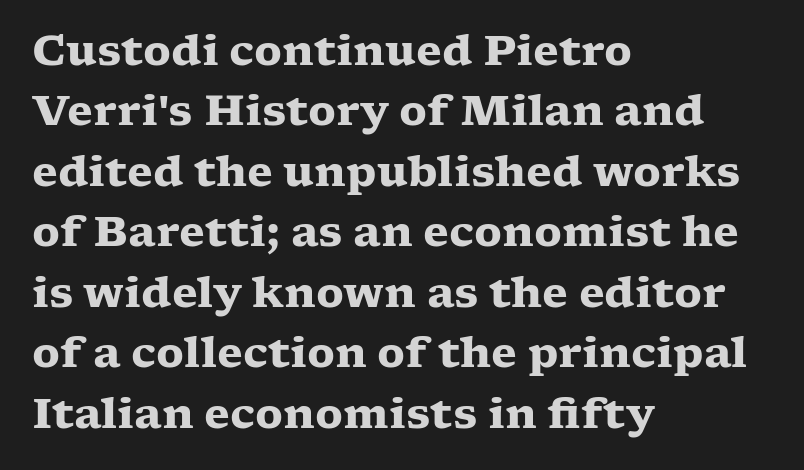
The image shows 42 px heavy, wide serif type, upright; set left-aligned, normal line spacing (1.44x), normal letter spacing, not underlined; low stroke contrast and a medium x-height.
